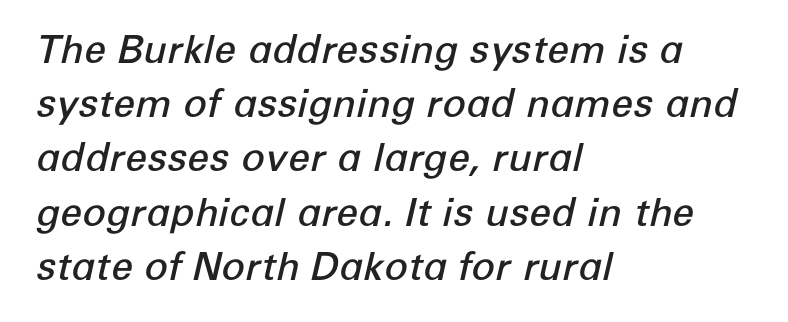
{"italic": "yes", "lean": "right", "slant_degrees": 12, "bold": "semi", "weight": "semibold", "width": "normal", "stroke_contrast": "low", "x_height": "medium", "monospaced": "no", "underline": "no", "align": "left", "line_spacing": "normal", "line_spacing_ratio": 1.39, "letter_spacing": "normal", "letter_spacing_em": 0.0, "glyph_px": 39}
